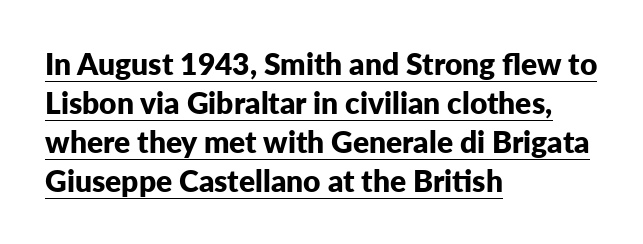
What kind of face is this? One without serifs — a sans. Character widths vary here, with narrow letters taking less room than wide ones. Typographic density is high because the face is bold. Notice how the stems are strictly vertical — no italics here. The typesetter has applied underlining to the passage shown.
